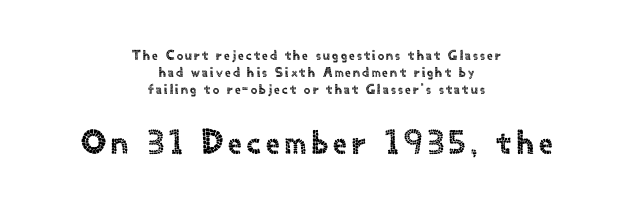
These lines are rendered in a variable-pitch font. Short and long lines alike share a common midpoint. The following chunk of copy outweighs the initial chunk in type size. Ordinary non-slanted type is in use. Unlike a traditional serif, this face leaves its strokes unadorned.
